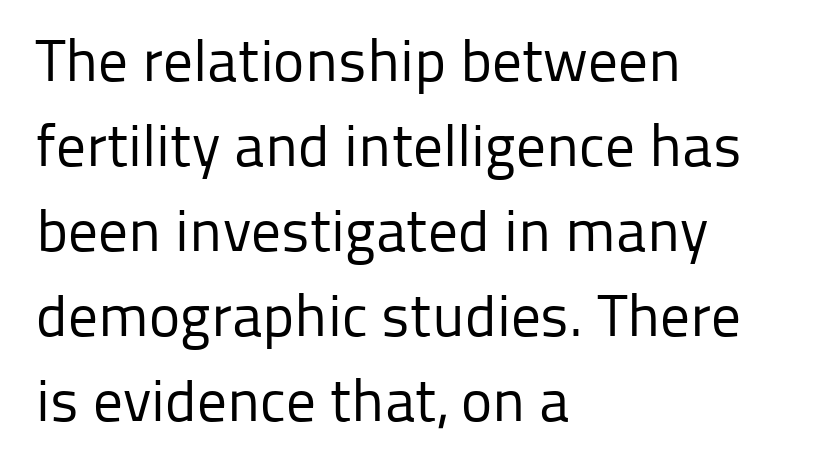
The image shows 59 px regular-weight sans-serif type, upright; set left-aligned, normal line spacing (1.44x), normal letter spacing, not underlined; low stroke contrast and a medium x-height.
